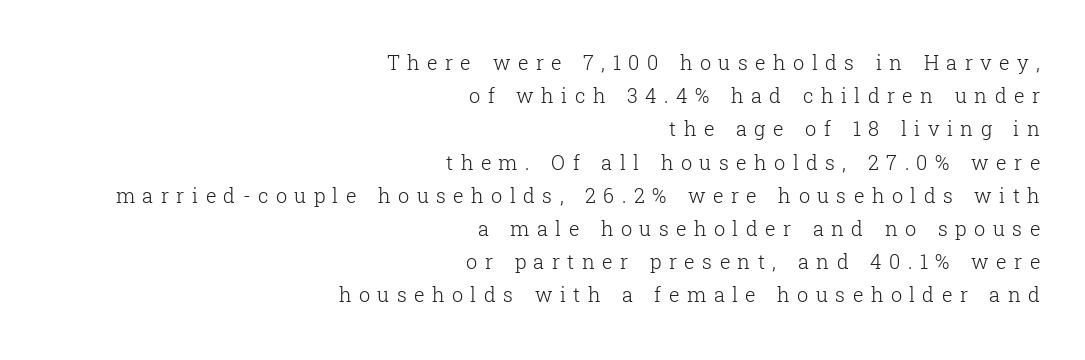
Q: Is the text bold? A: No.
Q: Is the text italic (slanted)? A: No, it is upright.
Q: Is the text underlined? A: No.
Q: How is the paragraph aligned? A: Right-aligned.
Q: Is the spacing between letters normal or unusually wide? A: Unusually wide.
Q: Is the spacing between lines tight, normal or loose? A: Normal.
